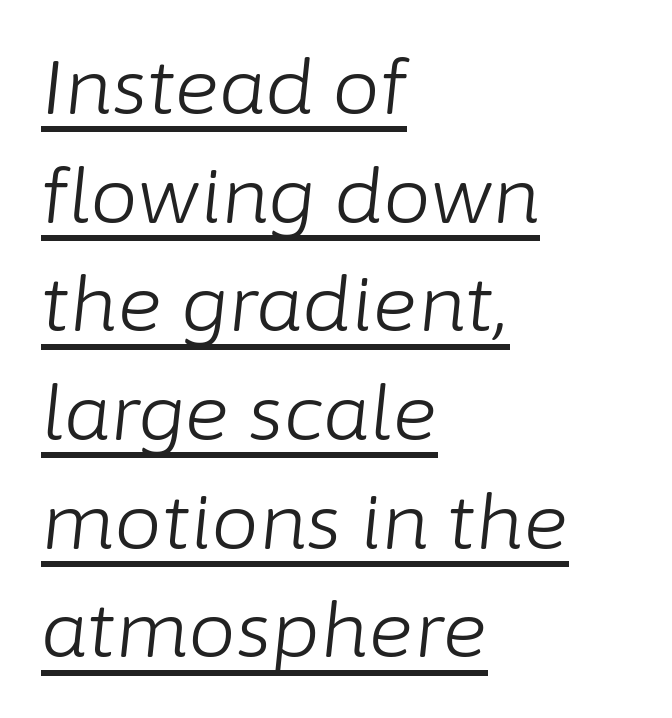
Notice how descenders clear the ascenders below comfortably — that's standard leading. The cut favours lightness, reaching ordinary text weight at its darkest. This rendering leaves character spacing at its baseline value. Quick note: italic.
